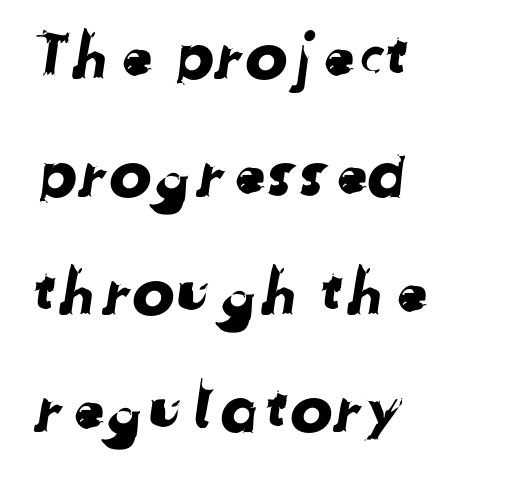
The face used here is a sans, in the tradition of grotesques and geometrics. Only glyphs here, with clear space below each row. No extra tracking has been applied to these lines. Is this a fixed-width face? No — the glyphs have proportional, varying widths. If you drew a ruler down the left edge, every line would touch it.
